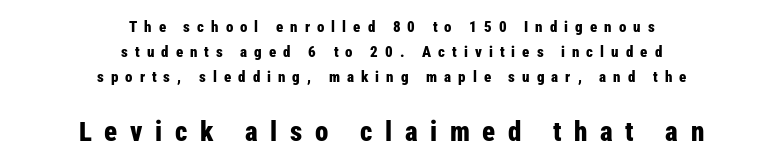
Q: Is the text bold? A: Yes.
Q: Is the text italic (slanted)? A: No, it is upright.
Q: Is the text underlined? A: No.
Q: How is the paragraph aligned? A: Centered.
Q: Is the spacing between letters normal or unusually wide? A: Unusually wide.
Q: Is the spacing between lines tight, normal or loose? A: Normal.
Q: Which block of text is set in a larger size, the first (top) or the second (bottom)? A: The second (bottom) one.
